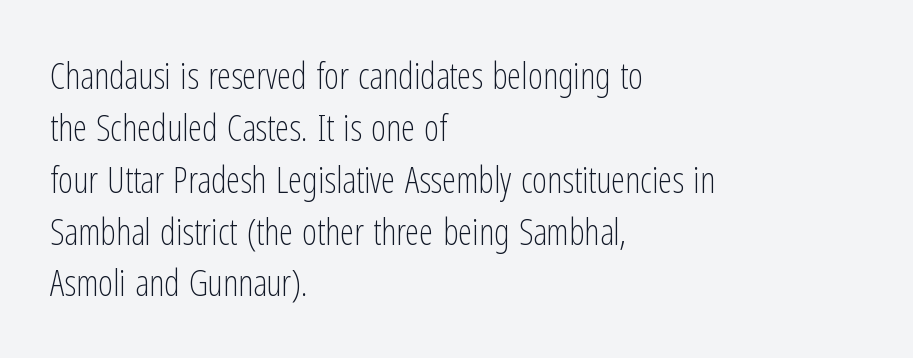
Q: Is the text bold? A: No.
Q: Is the text italic (slanted)? A: No, it is upright.
Q: Is the typeface a serif or a sans-serif typeface? A: Sans-serif.
Q: Is the text underlined? A: No.
Q: How is the paragraph aligned? A: Left-aligned.
Q: Is the spacing between letters normal or unusually wide? A: Normal.
Q: Is the spacing between lines tight, normal or loose? A: Normal.
Q: Width (condensed, normal, or wide)? A: Condensed.
Q: Stroke contrast? A: Low.
Q: x-height? A: Medium.
Q: Monospaced? A: No.
